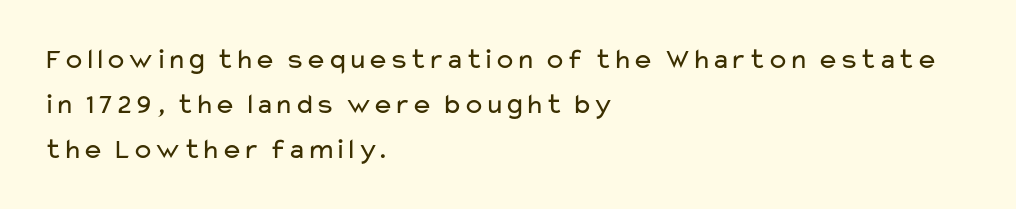
{"serif": "no", "italic": "no", "bold": "no", "weight": "regular", "width": "wide", "stroke_contrast": "low", "x_height": "medium", "monospaced": "no", "underline": "no", "align": "left", "line_spacing": "normal", "line_spacing_ratio": 1.56, "letter_spacing": "normal", "letter_spacing_em": 0.0, "glyph_px": 29}
